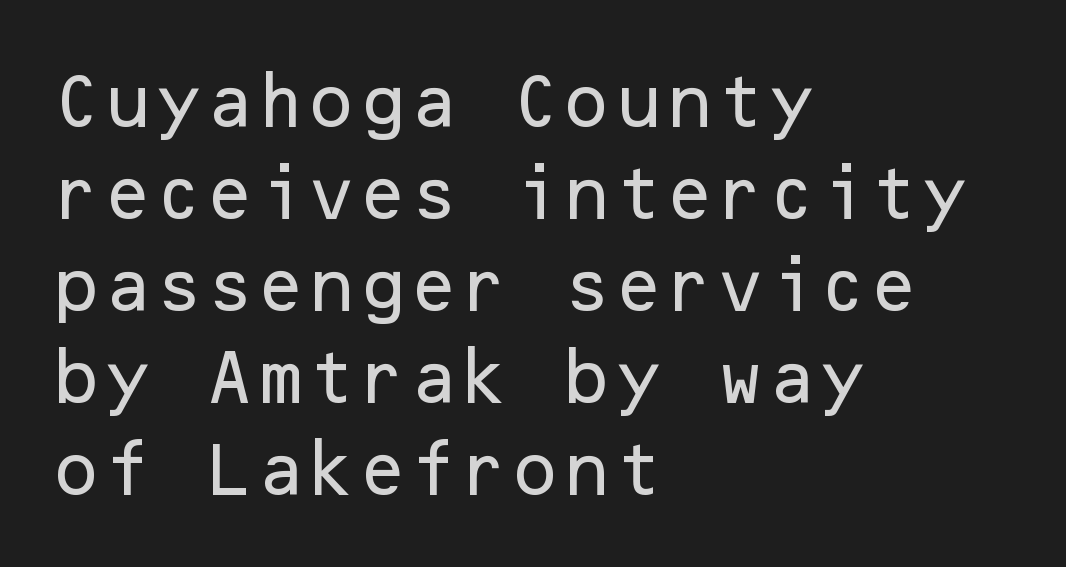
Each line starts at the same left margin while the right side varies. Classification — sans serif. Descender tails drop into unmarked territory. The designer left line spacing at the default. There is no visible air inserted between adjacent glyphs. This sample uses an upright cut, with every glyph sitting square on the baseline.
